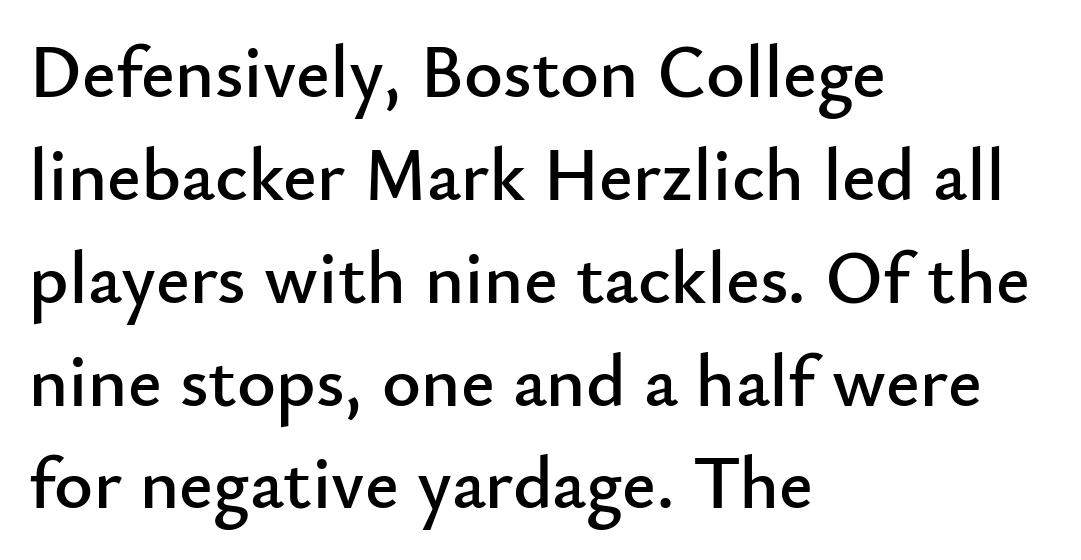
{"serif": "no", "italic": "no", "width": "normal", "stroke_contrast": "low", "x_height": "small", "monospaced": "no", "underline": "no", "align": "left", "line_spacing": "normal", "line_spacing_ratio": 1.39, "letter_spacing": "normal", "letter_spacing_em": 0.0, "glyph_px": 74}
